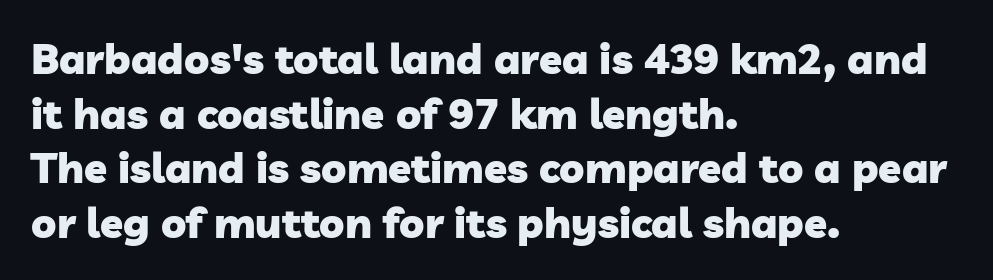
{"serif": "no", "bold": "yes", "weight": "heavy", "width": "normal", "stroke_contrast": "low", "x_height": "medium", "monospaced": "no", "underline": "no", "align": "left", "line_spacing": "normal", "line_spacing_ratio": 1.3, "letter_spacing": "normal", "letter_spacing_em": 0.0, "glyph_px": 42}
